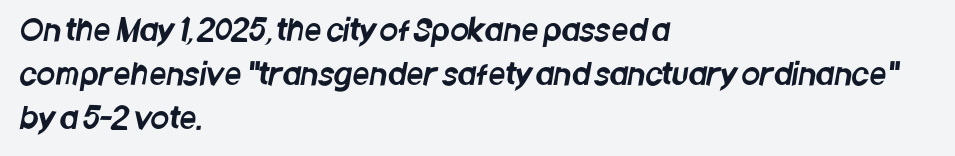
The image shows 30 px condensed sans-serif type; set left-aligned, normal line spacing (1.47x), normal letter spacing, not underlined; low stroke contrast and a large x-height.
